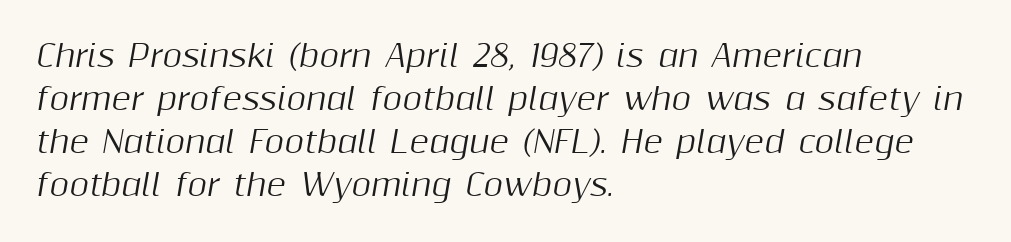
A clean baseline with only descenders dipping below it. This sample keeps an unexceptional amount of space between lines. Casual observation: everything's shoved over to the left. This is oblique type, the kind used for emphasis or titles. This sample has the flowing, uneven cadence of proportional lettering. Words appear dense and cohesive because spacing is normal.
